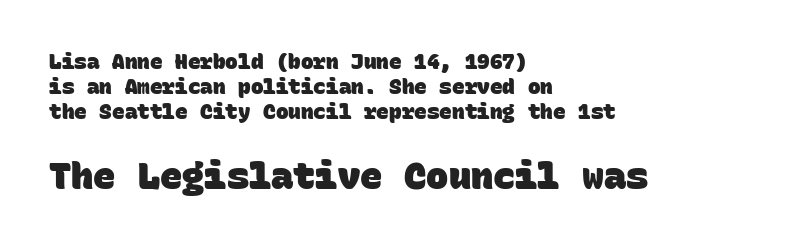
The image shows 37 px heavy sans-serif type, monospaced; set left-aligned, line spacing 1.18x, normal letter spacing, not underlined; the second (bottom) block is 1.76x larger; low stroke contrast and a large x-height.
